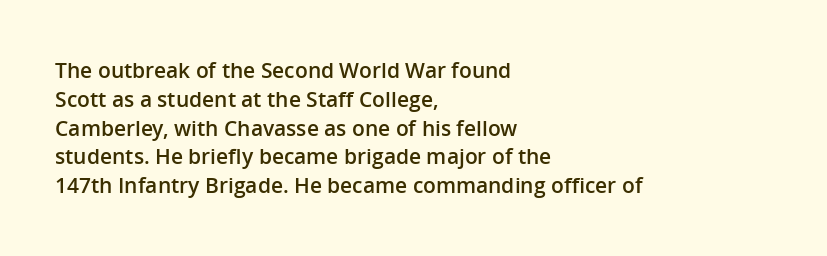
{"italic": "no", "bold": "semi", "underline": "no", "align": "left", "line_spacing": "normal", "line_spacing_ratio": 1.37, "letter_spacing": "normal", "letter_spacing_em": 0.0, "glyph_px": 21}
